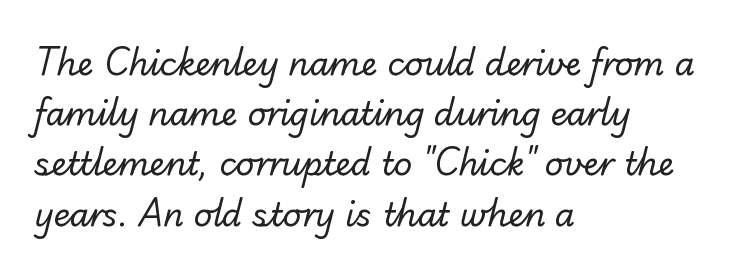
{"serif": "no", "bold": "no", "weight": "regular", "width": "normal", "stroke_contrast": "low", "x_height": "small", "monospaced": "no", "underline": "no", "align": "left", "line_spacing": "normal", "line_spacing_ratio": 1.57, "letter_spacing": "normal", "letter_spacing_em": 0.0, "glyph_px": 32}
